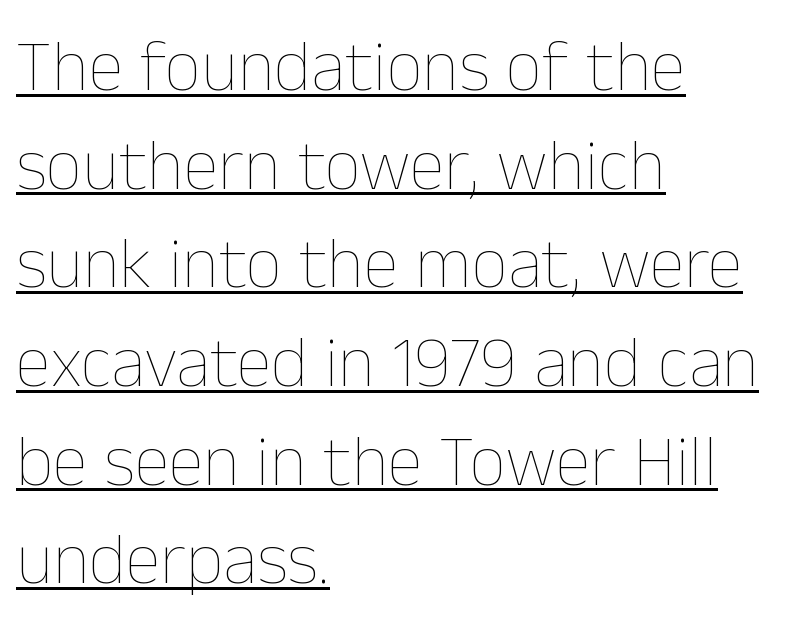
{"italic": "no", "bold": "no", "weight": "thin", "width": "normal", "stroke_contrast": "low", "x_height": "medium", "monospaced": "no", "underline": "yes", "align": "left", "line_spacing": "normal", "line_spacing_ratio": 1.37, "letter_spacing": "normal", "letter_spacing_em": 0.0, "glyph_px": 72}
